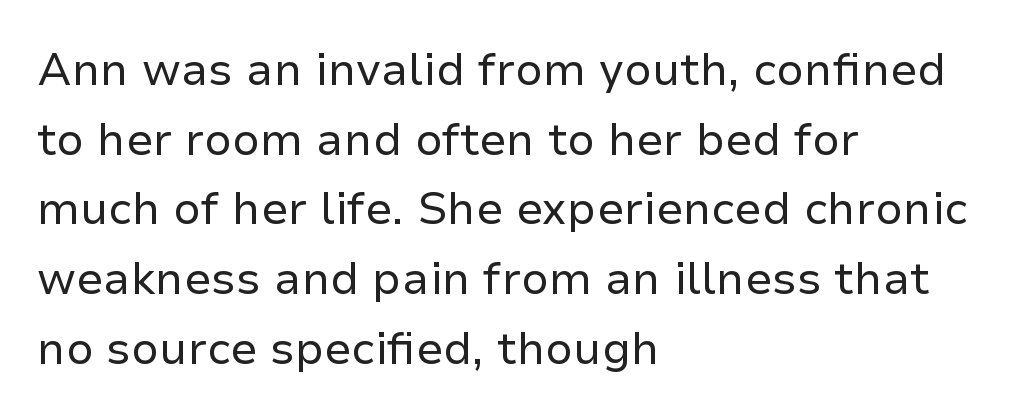
Q: Is the text bold? A: No.
Q: Is the text italic (slanted)? A: No, it is upright.
Q: Is the typeface a serif or a sans-serif typeface? A: Sans-serif.
Q: Is the text underlined? A: No.
Q: How is the paragraph aligned? A: Left-aligned.
Q: Is the spacing between letters normal or unusually wide? A: Normal.
Q: Is the spacing between lines tight, normal or loose? A: Normal.
Q: Width (condensed, normal, or wide)? A: Normal.
Q: Stroke contrast? A: Low.
Q: x-height? A: Medium.
Q: Monospaced? A: No.
